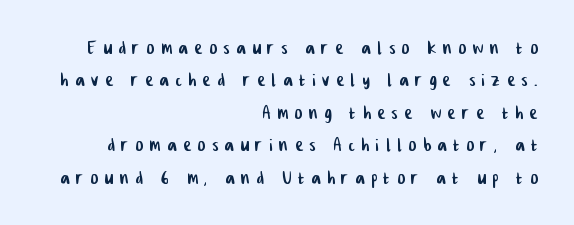
The image shows 23 px text type; set right-aligned, normal line spacing (1.41x), unusually wide letter spacing (+0.3 em), not underlined.
